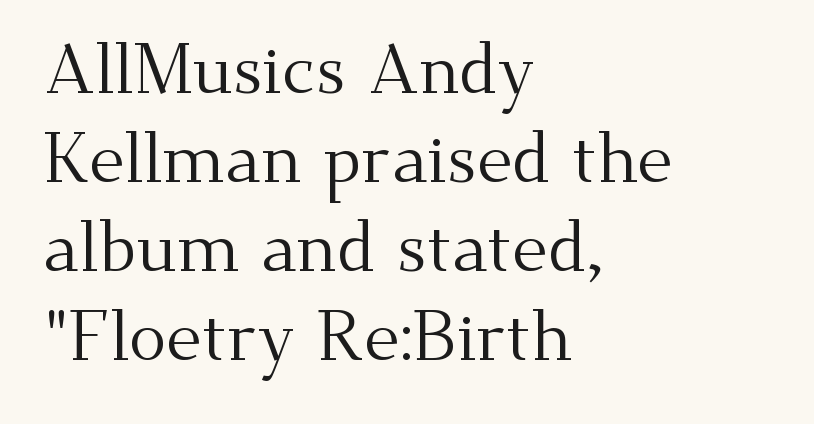
Q: Is the text bold? A: No.
Q: Is the text italic (slanted)? A: No, it is upright.
Q: Is the typeface a serif or a sans-serif typeface? A: Serif.
Q: Is the text underlined? A: No.
Q: How is the paragraph aligned? A: Left-aligned.
Q: Is the spacing between letters normal or unusually wide? A: Normal.
Q: Is the spacing between lines tight, normal or loose? A: Normal.
Q: Width (condensed, normal, or wide)? A: Normal.
Q: Stroke contrast? A: Medium.
Q: x-height? A: Small.
Q: Monospaced? A: No.
